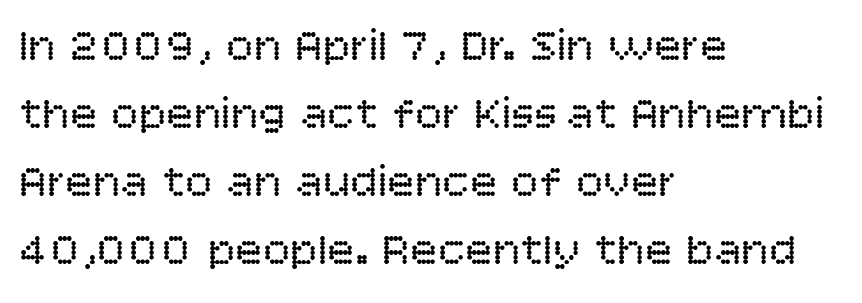
{"serif": "no", "italic": "no", "bold": "no", "weight": "regular", "width": "normal", "stroke_contrast": "low", "x_height": "large", "monospaced": "no", "underline": "no", "align": "left", "line_spacing": "normal", "line_spacing_ratio": 1.48, "letter_spacing": "normal", "letter_spacing_em": 0.0, "glyph_px": 46}
